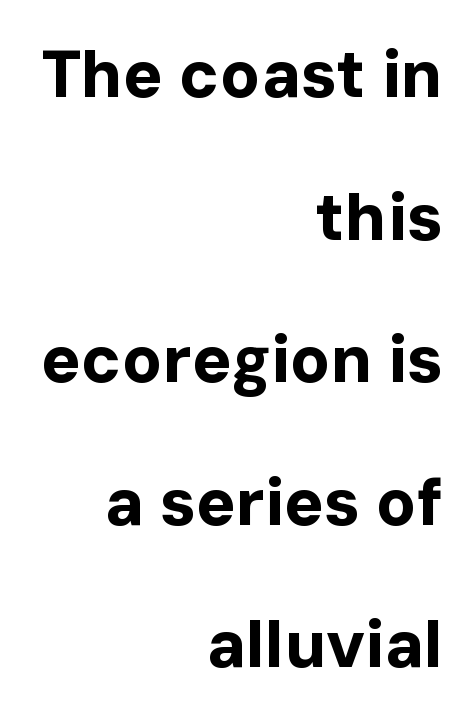
Q: Is the text bold? A: Yes.
Q: Is the text italic (slanted)? A: No, it is upright.
Q: Is the typeface a serif or a sans-serif typeface? A: Sans-serif.
Q: Is the text underlined? A: No.
Q: How is the paragraph aligned? A: Right-aligned.
Q: Is the spacing between letters normal or unusually wide? A: Normal.
Q: Is the spacing between lines tight, normal or loose? A: Loose.
Q: Width (condensed, normal, or wide)? A: Normal.
Q: Stroke contrast? A: Low.
Q: x-height? A: Medium.
Q: Monospaced? A: No.
